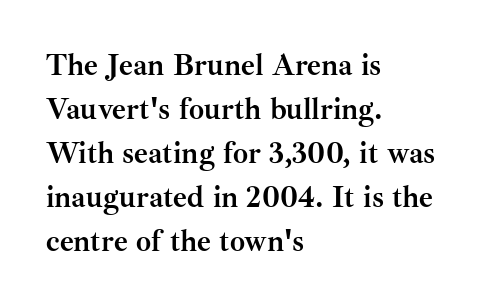
Q: Is the text bold? A: Yes.
Q: Is the text italic (slanted)? A: No, it is upright.
Q: Is the typeface a serif or a sans-serif typeface? A: Serif.
Q: Is the text underlined? A: No.
Q: How is the paragraph aligned? A: Left-aligned.
Q: Is the spacing between letters normal or unusually wide? A: Normal.
Q: Is the spacing between lines tight, normal or loose? A: Normal.
Q: Width (condensed, normal, or wide)? A: Normal.
Q: Stroke contrast? A: Medium.
Q: x-height? A: Small.
Q: Monospaced? A: No.
